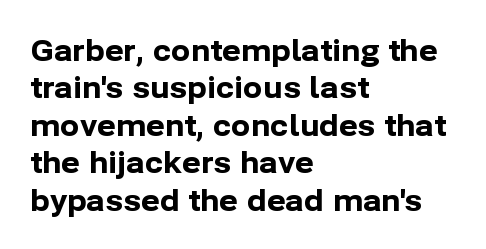
Q: Is the text bold? A: Yes.
Q: Is the text italic (slanted)? A: No, it is upright.
Q: Is the typeface a serif or a sans-serif typeface? A: Sans-serif.
Q: Is the text underlined? A: No.
Q: How is the paragraph aligned? A: Left-aligned.
Q: Is the spacing between letters normal or unusually wide? A: Normal.
Q: Is the spacing between lines tight, normal or loose? A: Normal.
Q: Width (condensed, normal, or wide)? A: Normal.
Q: Stroke contrast? A: Low.
Q: x-height? A: Medium.
Q: Monospaced? A: No.
